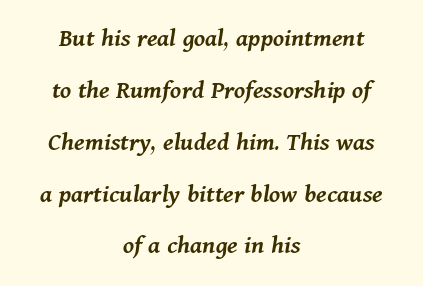
{"italic": "yes", "lean": "right", "slant_degrees": 11, "bold": "semi", "underline": "no", "align": "center", "line_spacing": "loose", "line_spacing_ratio": 1.92, "letter_spacing": "normal", "letter_spacing_em": 0.0, "glyph_px": 27}
